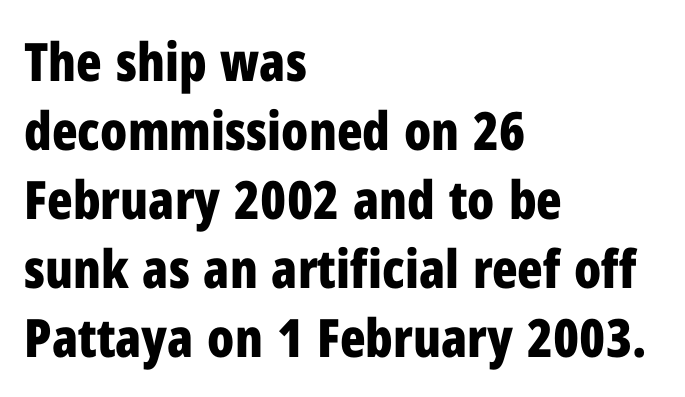
Typographic density is high because the face is bold. The rendering uses a moderate line-height, typical for paragraphs. The glyphs are unaccompanied by any horizontal stroke below them. The face used here is a sans, in the tradition of grotesques and geometrics. Characters remain perfectly vertical along every line.
